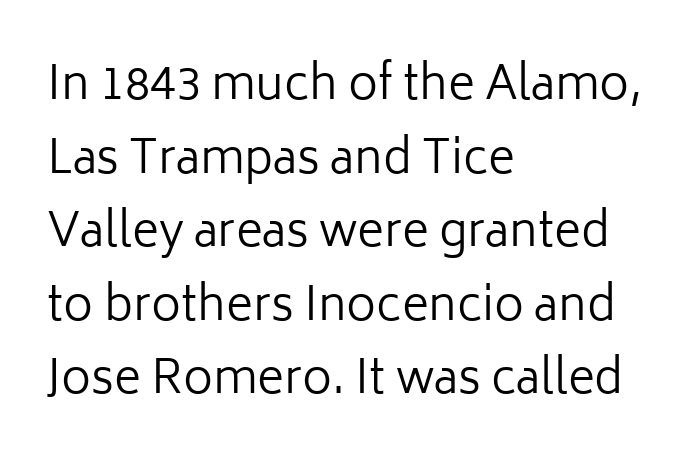
Q: Is the text bold? A: No.
Q: Is the text italic (slanted)? A: No, it is upright.
Q: Is the typeface a serif or a sans-serif typeface? A: Sans-serif.
Q: Is the text underlined? A: No.
Q: How is the paragraph aligned? A: Left-aligned.
Q: Is the spacing between letters normal or unusually wide? A: Normal.
Q: Is the spacing between lines tight, normal or loose? A: Normal.
Q: Width (condensed, normal, or wide)? A: Normal.
Q: Stroke contrast? A: Low.
Q: x-height? A: Medium.
Q: Monospaced? A: No.
